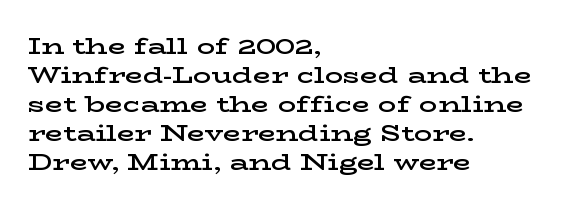
The image shows 23 px text type, upright; set left-aligned, normal line spacing (1.26x), normal letter spacing, not underlined.
